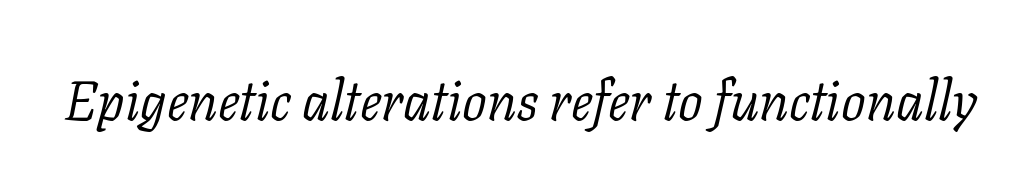
The image shows 55 px light serif type, italic (leaning right); set normal letter spacing, not underlined; low stroke contrast and a medium x-height.
